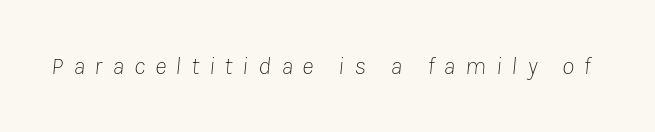
Q: Is the text bold? A: No.
Q: Is the text italic (slanted)? A: Yes, it leans right by about 8 degrees.
Q: Is the text underlined? A: No.
Q: Is the spacing between letters normal or unusually wide? A: Unusually wide.
